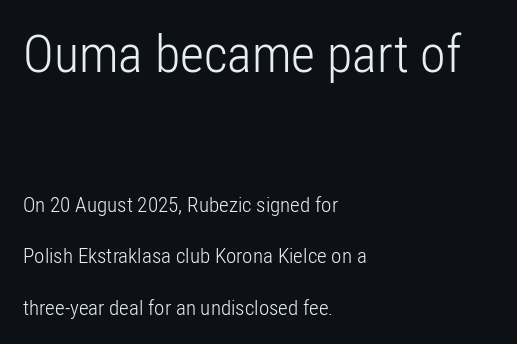
The image shows 52 px light, condensed sans-serif type, upright; set left-aligned, loose line spacing (2.45x), normal letter spacing, not underlined; the first (top) block is 2.48x larger; low stroke contrast and a medium x-height.
